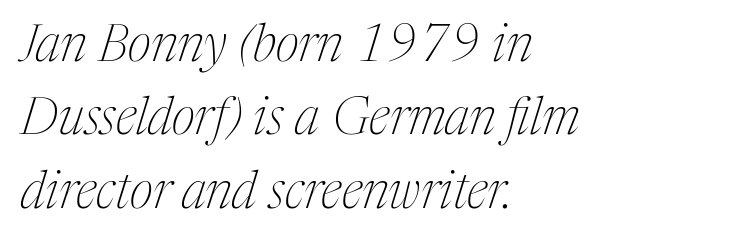
{"serif": "yes", "italic": "yes", "lean": "right", "slant_degrees": 17, "bold": "no", "weight": "thin", "width": "condensed", "stroke_contrast": "medium", "x_height": "medium", "monospaced": "no", "underline": "no", "align": "left", "line_spacing": "normal", "line_spacing_ratio": 1.44, "letter_spacing": "normal", "letter_spacing_em": 0.0, "glyph_px": 51}
